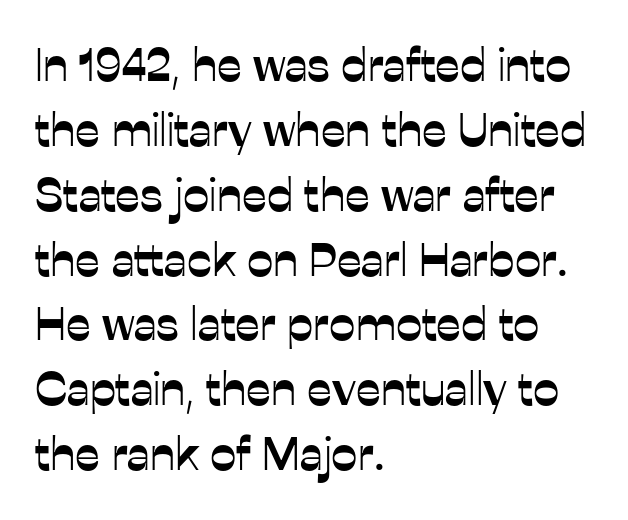
Every character sits straight up, as roman type does. Check under the words: just untouched page. Regarding serifs, this sample does without them. Each word holds together tightly as a unit, with standard inter-letter gaps.
